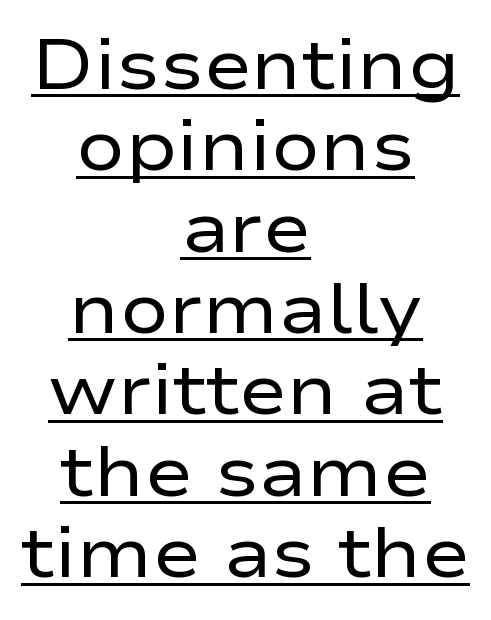
Line spacing here is tight. Each letter's strokes conclude bluntly, with no projecting serifs. Centered paragraph, ragged on both sides. It's the straight-up-and-down kind of type. Glyph-to-glyph distance matches everyday printed text. The face used here is proportionally spaced, like ordinary book or web type.
